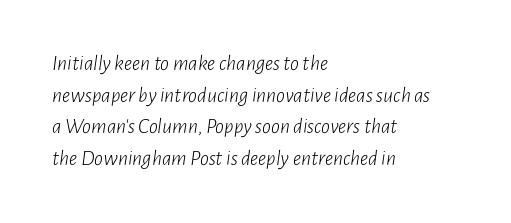
Q: Is the text bold? A: No.
Q: Is the text italic (slanted)? A: Yes, it leans right by about 7 degrees.
Q: Is the text underlined? A: No.
Q: How is the paragraph aligned? A: Left-aligned.
Q: Is the spacing between letters normal or unusually wide? A: Normal.
Q: Is the spacing between lines tight, normal or loose? A: Normal.
